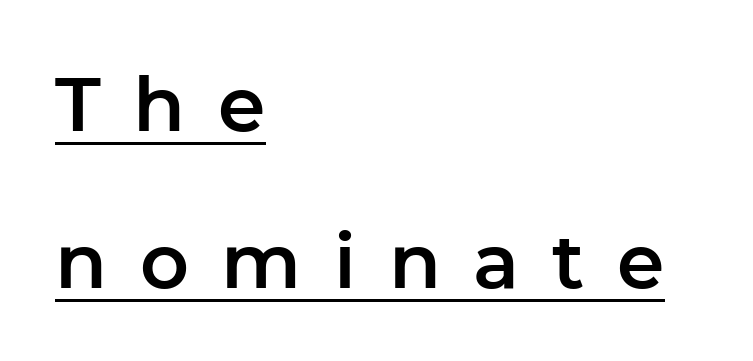
The image shows 76 px sans-serif type, upright; set left-aligned, loose line spacing (2.06x), unusually wide letter spacing (+0.43 em), underlined; low stroke contrast and a medium x-height.
